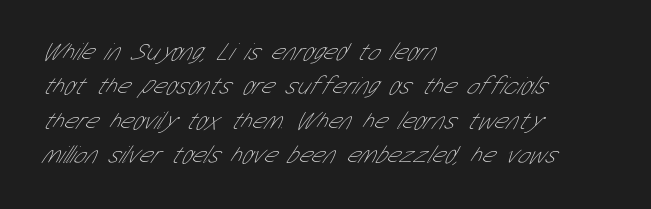
{"bold": "no", "underline": "no", "align": "left", "line_spacing": "normal", "line_spacing_ratio": 1.38, "letter_spacing": "normal", "letter_spacing_em": 0.0, "glyph_px": 25}
